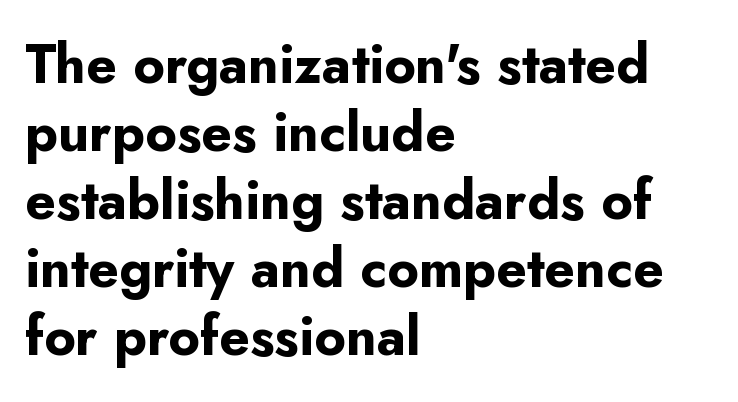
Q: Is the text bold? A: Yes.
Q: Is the text italic (slanted)? A: No, it is upright.
Q: Is the typeface a serif or a sans-serif typeface? A: Sans-serif.
Q: Is the text underlined? A: No.
Q: How is the paragraph aligned? A: Left-aligned.
Q: Is the spacing between letters normal or unusually wide? A: Normal.
Q: Is the spacing between lines tight, normal or loose? A: Normal.
Q: Width (condensed, normal, or wide)? A: Normal.
Q: Stroke contrast? A: Low.
Q: x-height? A: Small.
Q: Monospaced? A: No.
